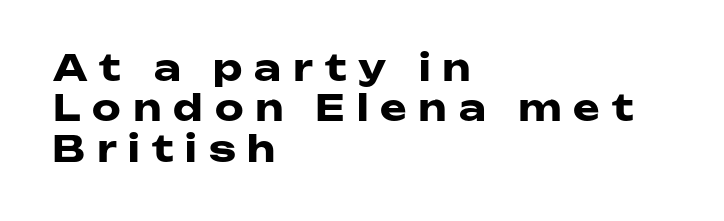
The type sits square on the baseline with zero lean. A bare baseline throughout the passage. Strokes here are thick enough to call this a true bold. The passage shown is typed in a proportional face where columns would drift. If you drew a ruler down the left edge, every line would touch it. Tracking here is generous; glyphs stand well apart from one another.
